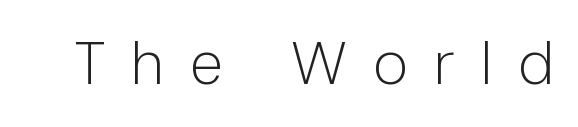
Q: Is the text bold? A: No.
Q: Is the text italic (slanted)? A: No, it is upright.
Q: Is the typeface a serif or a sans-serif typeface? A: Sans-serif.
Q: Is the text underlined? A: No.
Q: Is the spacing between letters normal or unusually wide? A: Unusually wide.
Q: Width (condensed, normal, or wide)? A: Normal.
Q: Stroke contrast? A: Low.
Q: x-height? A: Medium.
Q: Monospaced? A: No.
